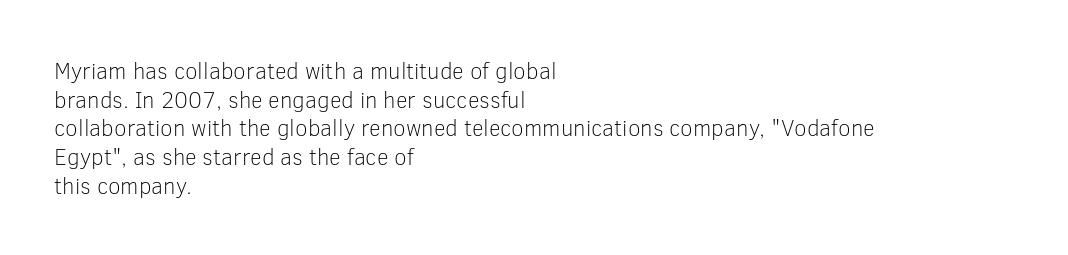
The lines sit at an ordinary, default distance from one another. The text block is weighted toward the left margin, trailing off unevenly rightward. Tracking value appears to be zero — textbook default spacing. Has an underline been added? It has not. Stroke mass is kept to a normal reading level or below.
